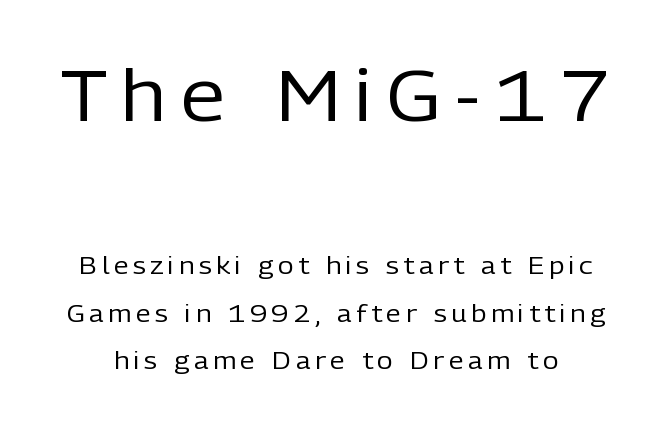
The image shows 72 px regular-weight sans-serif type, upright; set loose line spacing (1.97x), unusually wide letter spacing (+0.2 em), not underlined; the first (top) block is 3.0x larger; low stroke contrast and a medium x-height.
